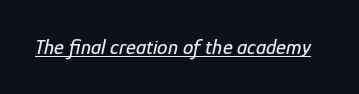
The image shows 21 px text type, italic (leaning right); set normal letter spacing, underlined.
